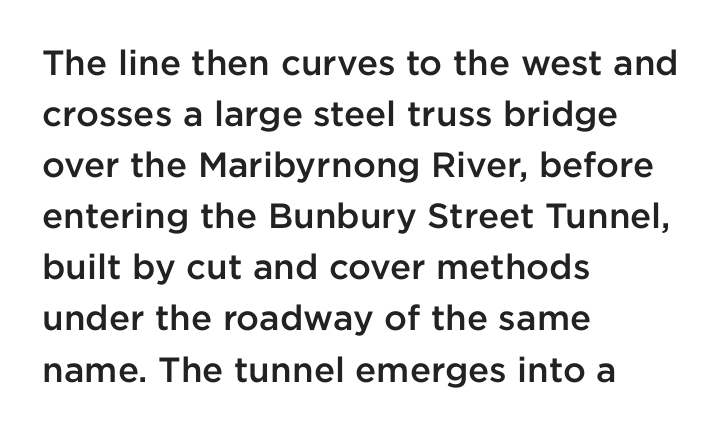
Is the block centered? No — it sits flush against the left margin. Bold? Not quite — semibold, heavier than regular but stopping short. The letters advance in unequal steps, a hallmark of proportional type. Type without underlining. Vertical spacing — default.
